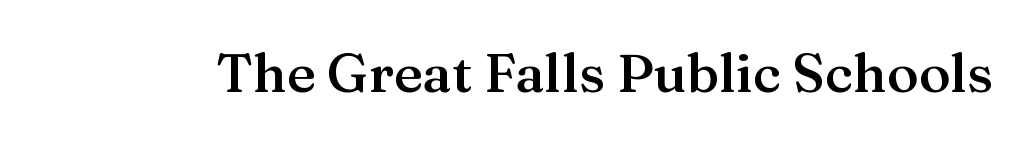
The face used here is proportionally spaced, like ordinary book or web type. Regarding serifs, this sample has them. The tracking reads as untouched default to a designer's eye. The specimen omits any rule beneath the text block's lines. How heavy is the stroke? Medium-heavy — a semibold, shy of bold.
